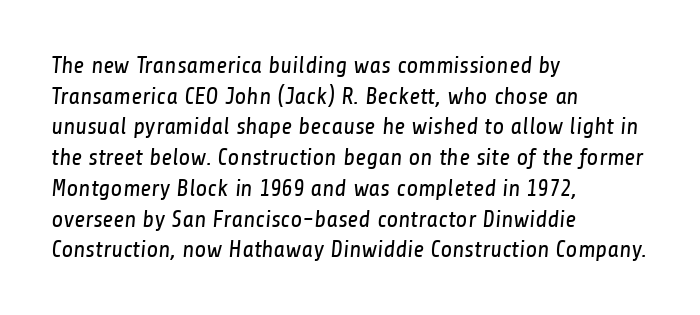
The image shows 24 px text type; set left-aligned, normal line spacing (1.28x), normal letter spacing, not underlined.
